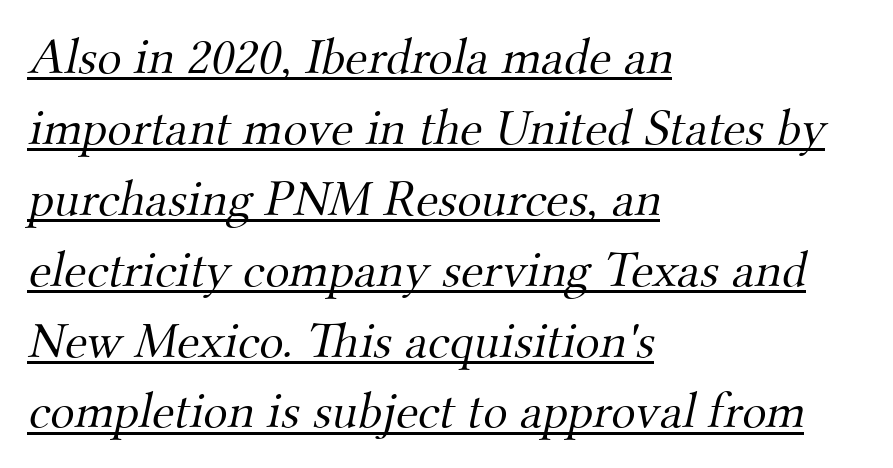
{"serif": "yes", "bold": "no", "weight": "light", "width": "normal", "stroke_contrast": "medium", "x_height": "small", "monospaced": "no", "underline": "yes", "align": "left", "line_spacing": "normal", "line_spacing_ratio": 1.39, "letter_spacing": "normal", "letter_spacing_em": 0.0, "glyph_px": 51}
